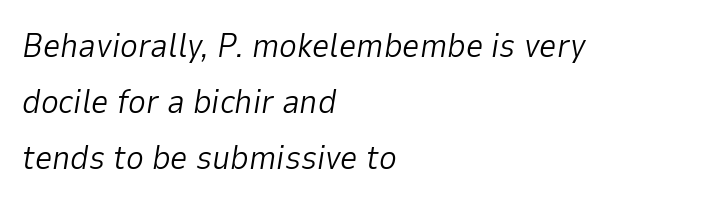
The image shows 34 px light type, italic (leaning right); set left-aligned, normal line spacing (1.64x), normal letter spacing, not underlined; low stroke contrast and a medium x-height.
